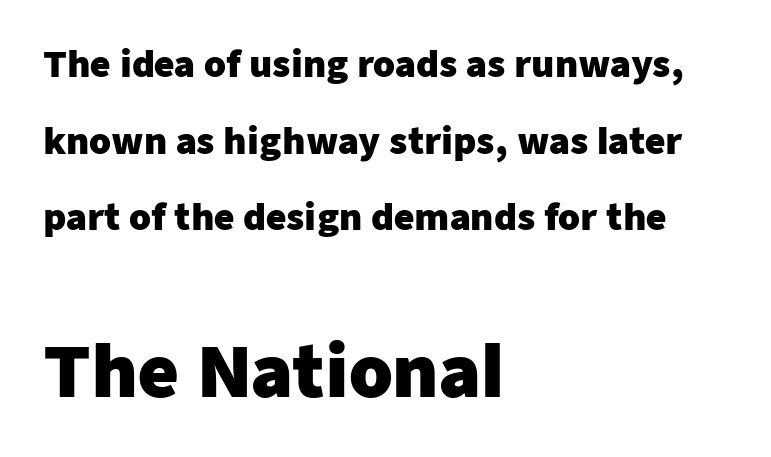
Q: Is the text bold? A: Yes.
Q: Is the text italic (slanted)? A: No, it is upright.
Q: Is the typeface a serif or a sans-serif typeface? A: Sans-serif.
Q: Is the text underlined? A: No.
Q: How is the paragraph aligned? A: Left-aligned.
Q: Is the spacing between letters normal or unusually wide? A: Normal.
Q: Is the spacing between lines tight, normal or loose? A: Loose.
Q: Which block of text is set in a larger size, the first (top) or the second (bottom)? A: The second (bottom) one.
Q: Width (condensed, normal, or wide)? A: Normal.
Q: Stroke contrast? A: Low.
Q: x-height? A: Medium.
Q: Monospaced? A: No.
